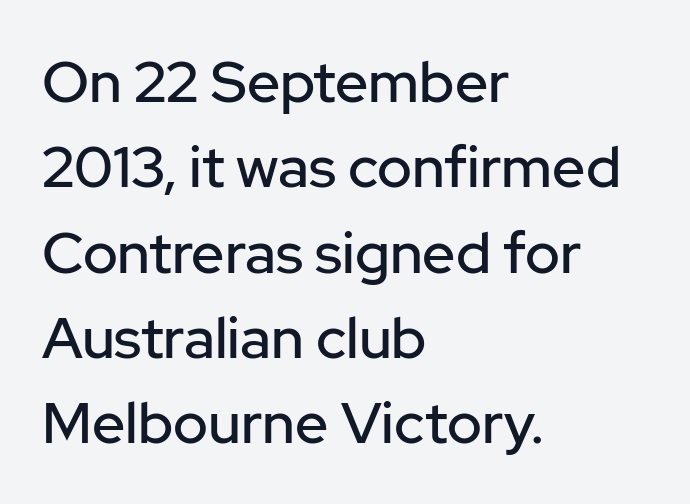
Q: Is the text italic (slanted)? A: No, it is upright.
Q: Is the typeface a serif or a sans-serif typeface? A: Sans-serif.
Q: Is the text underlined? A: No.
Q: How is the paragraph aligned? A: Left-aligned.
Q: Is the spacing between letters normal or unusually wide? A: Normal.
Q: Is the spacing between lines tight, normal or loose? A: Normal.
Q: Width (condensed, normal, or wide)? A: Normal.
Q: Stroke contrast? A: Low.
Q: x-height? A: Medium.
Q: Monospaced? A: No.
